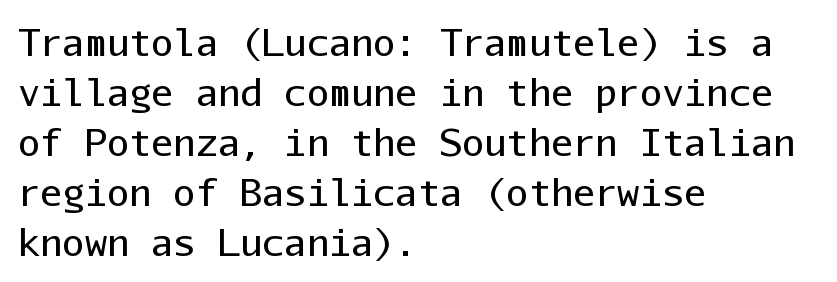
Q: Is the text bold? A: No.
Q: Is the text italic (slanted)? A: No, it is upright.
Q: Is the typeface a serif or a sans-serif typeface? A: Sans-serif.
Q: Is the text underlined? A: No.
Q: How is the paragraph aligned? A: Left-aligned.
Q: Is the spacing between letters normal or unusually wide? A: Normal.
Q: Is the spacing between lines tight, normal or loose? A: Normal.
Q: Width (condensed, normal, or wide)? A: Normal.
Q: Stroke contrast? A: Low.
Q: x-height? A: Medium.
Q: Monospaced? A: Yes.
